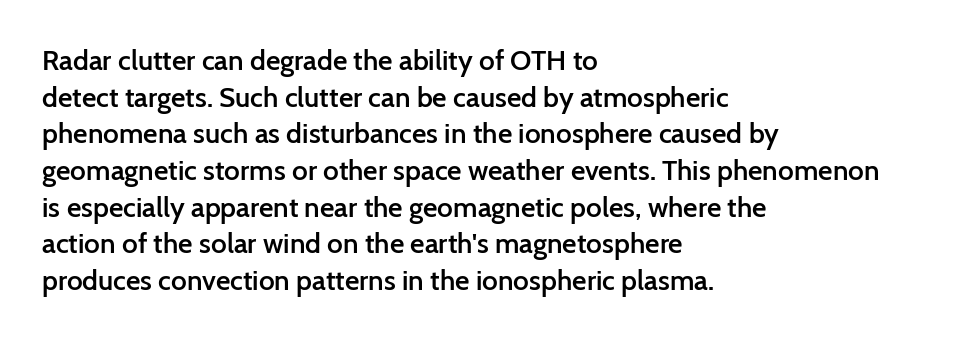
Quick note: not italic, upright. The lines sit at an ordinary, default distance from one another. Here the designer chose a conventional face with non-uniform glyph widths. This rendering uses left alignment, leaving the right contour irregular.
